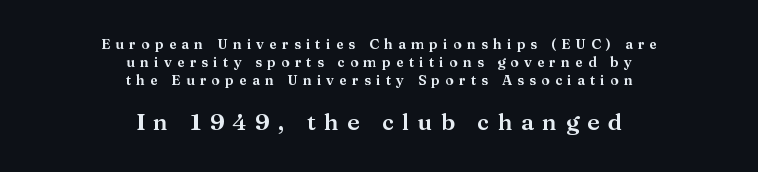
{"italic": "no", "underline": "no", "align": "center", "line_spacing": "normal", "line_spacing_ratio": 1.28, "letter_spacing": "wide", "letter_spacing_em": 0.37, "larger_block": "second", "size_ratio": 1.64, "glyph_px": 23}
